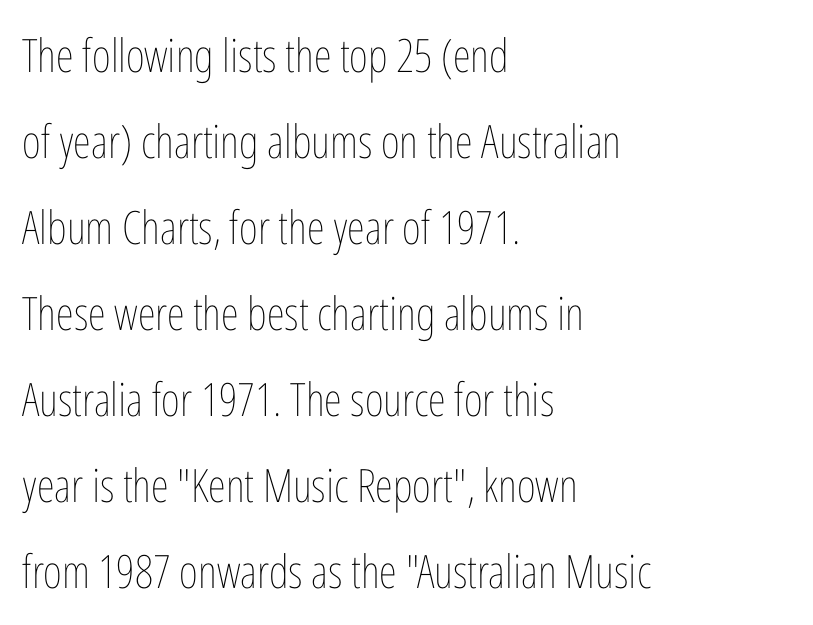
Q: Is the text bold? A: No.
Q: Is the text italic (slanted)? A: No, it is upright.
Q: Is the text underlined? A: No.
Q: How is the paragraph aligned? A: Left-aligned.
Q: Is the spacing between letters normal or unusually wide? A: Normal.
Q: Width (condensed, normal, or wide)? A: Condensed.
Q: Stroke contrast? A: Low.
Q: x-height? A: Medium.
Q: Monospaced? A: No.
